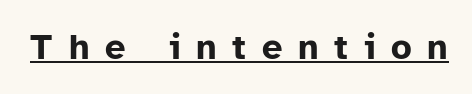
{"serif": "no", "italic": "no", "bold": "yes", "weight": "bold", "width": "normal", "stroke_contrast": "low", "x_height": "medium", "monospaced": "no", "underline": "yes", "letter_spacing": "wide", "letter_spacing_em": 0.44, "glyph_px": 36}
